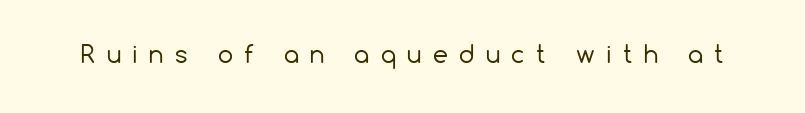
Words float on clear page, feet unadorned. The line texture is sparse and dotted thanks to wide tracking. Stems here are at most as thick as an everyday book face. Upright lettering throughout.
